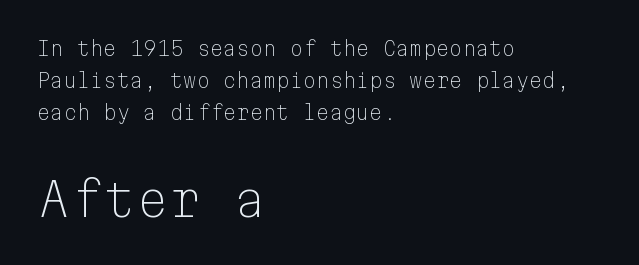
The image shows 47 px light sans-serif type, upright, monospaced; set left-aligned, normal line spacing (1.68x), normal letter spacing, not underlined; the second (bottom) block is 2.47x larger; low stroke contrast and a medium x-height.
